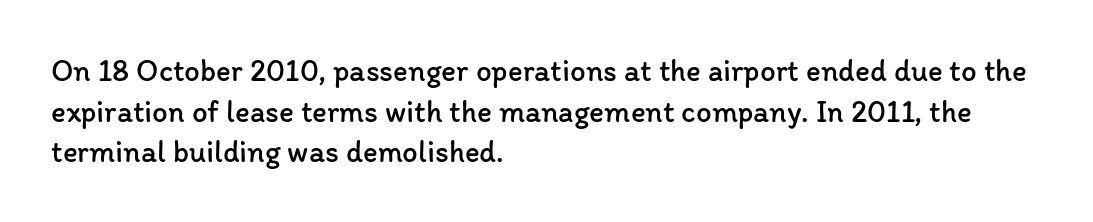
The image shows 31 px regular-weight type, upright; set left-aligned, normal line spacing (1.31x), normal letter spacing, not underlined; low stroke contrast and a medium x-height.
